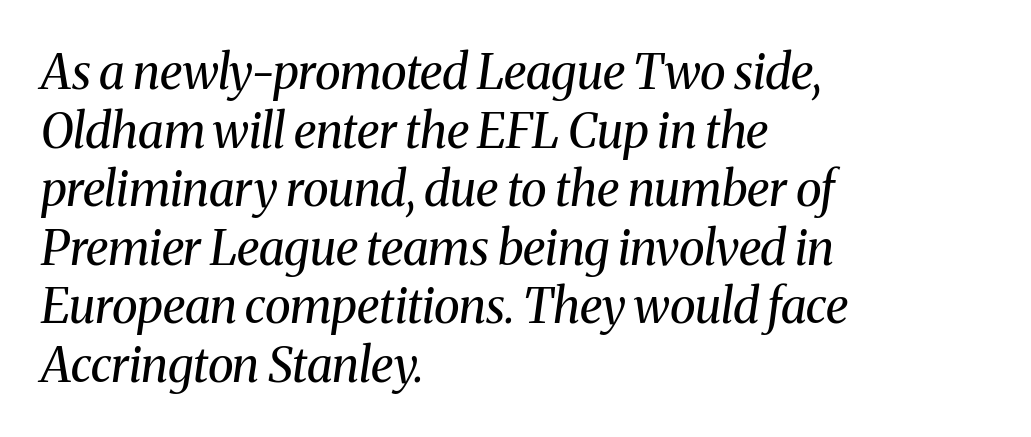
Q: Is the text bold? A: No.
Q: Is the text italic (slanted)? A: Yes, it leans right by about 8 degrees.
Q: Is the typeface a serif or a sans-serif typeface? A: Serif.
Q: Is the text underlined? A: No.
Q: How is the paragraph aligned? A: Left-aligned.
Q: Is the spacing between letters normal or unusually wide? A: Normal.
Q: Width (condensed, normal, or wide)? A: Normal.
Q: Stroke contrast? A: Medium.
Q: x-height? A: Medium.
Q: Monospaced? A: No.
